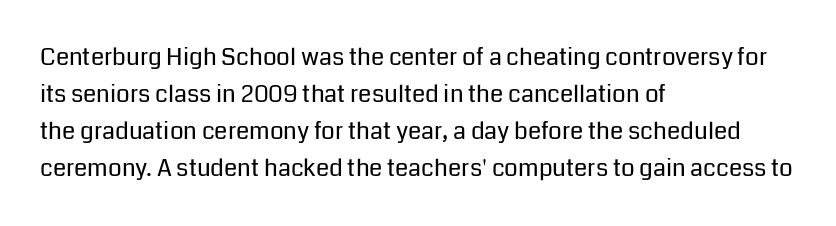
Vertical strokes here are truly vertical. Every row of glyphs begins at an identical x-position on the left. Between one letter and the next there's only the usual sliver of space. Only glyphs here, with clear space below each row.
